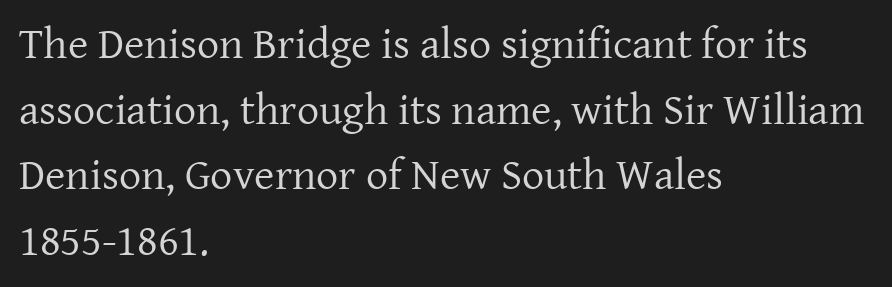
{"serif": "yes", "italic": "no", "bold": "no", "weight": "regular", "width": "normal", "stroke_contrast": "low", "x_height": "medium", "monospaced": "no", "underline": "no", "align": "left", "line_spacing": "normal", "line_spacing_ratio": 1.49, "letter_spacing": "normal", "letter_spacing_em": 0.0, "glyph_px": 44}
